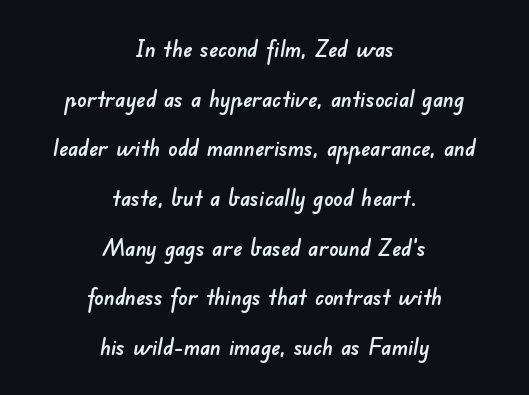
Compared with typical body copy, the letter spacing here is the same. Words float on clear page, feet unadorned. This sample trades compactness for vertical openness between lines. Caption: multi-line text, centered on the measure.
